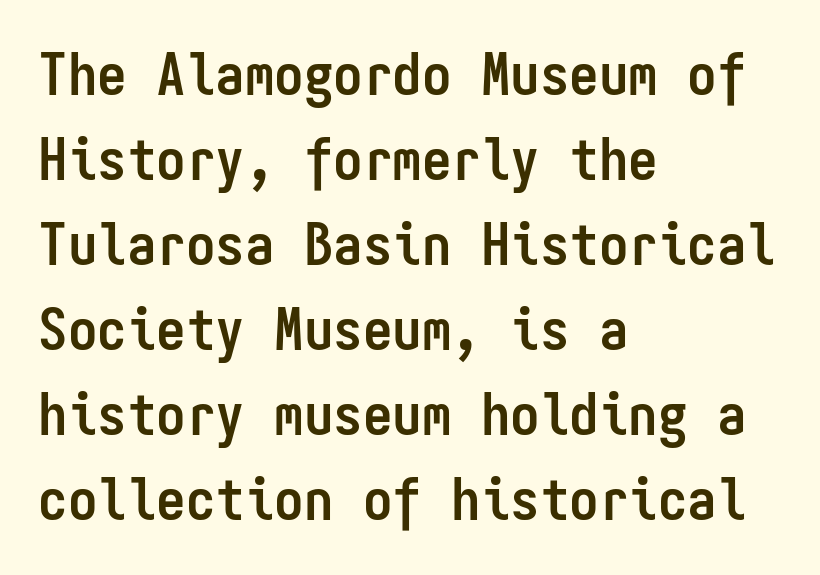
The lines are quadded left. The passage shown is typed in a monospace face where columns stay perfectly aligned. As a designer I'd log this as weight 700, bold. You can tell from the bare stems that sans-serif type was used.
